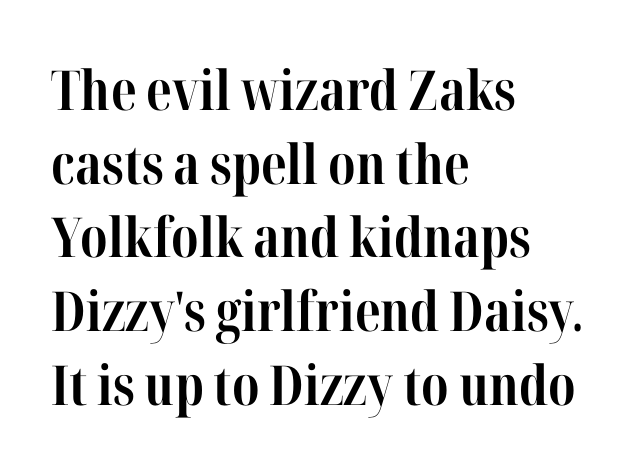
The image shows 55 px bold, condensed serif type, upright; set left-aligned, normal line spacing (1.34x), normal letter spacing, not underlined; high stroke contrast and a medium x-height.
